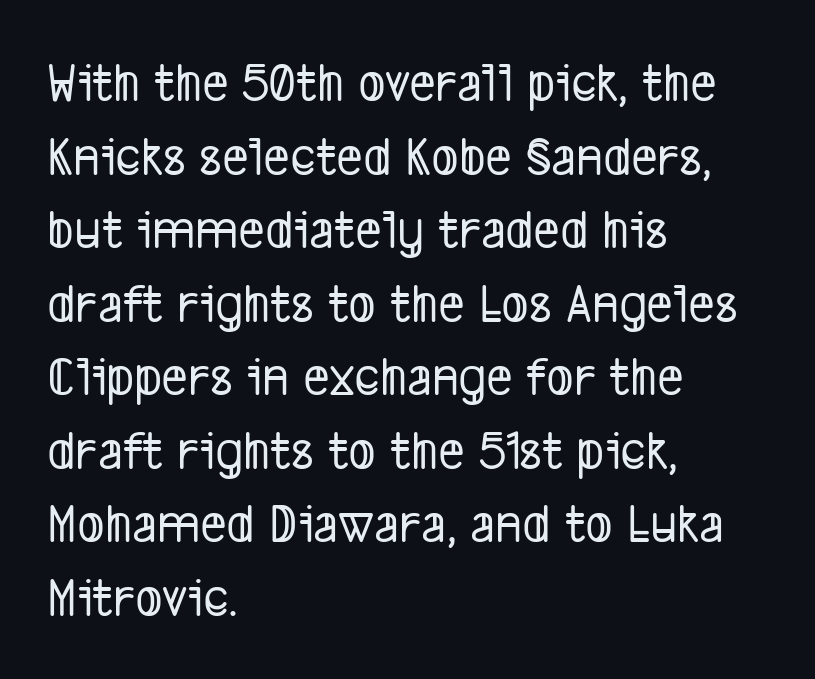
Q: Is the typeface a serif or a sans-serif typeface? A: Sans-serif.
Q: Is the text underlined? A: No.
Q: How is the paragraph aligned? A: Left-aligned.
Q: Is the spacing between letters normal or unusually wide? A: Normal.
Q: Is the spacing between lines tight, normal or loose? A: Normal.
Q: Width (condensed, normal, or wide)? A: Condensed.
Q: Stroke contrast? A: Low.
Q: x-height? A: Medium.
Q: Monospaced? A: No.
